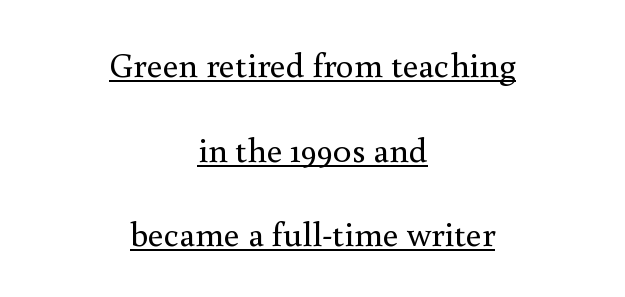
Look at the bottom of the vertical strokes: they flare into serifs here. This block would shrink considerably if given ordinary leading; it's expanded now. The face used here is proportionally spaced, like ordinary book or web type. A typesetter would mark this as roman, not italic. How are the letters spaced? Ordinarily, with no added tracking.
